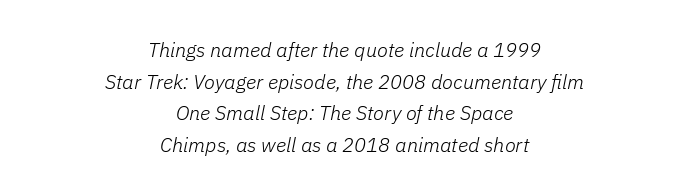
The image shows 20 px text type, italic (leaning right); set centered, normal line spacing (1.58x), normal letter spacing, not underlined.
